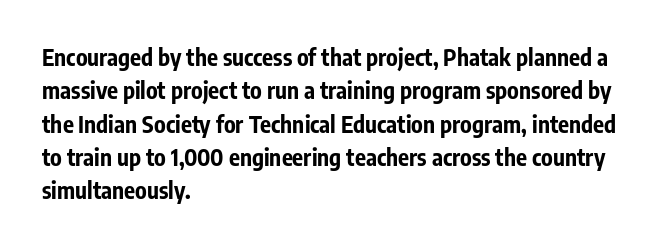
The image shows 23 px bold type, upright; set left-aligned, normal line spacing (1.45x), normal letter spacing, not underlined.
